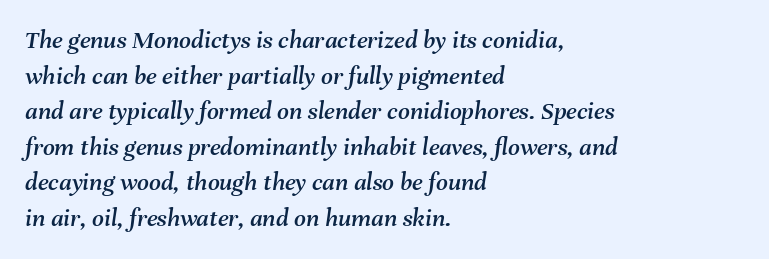
The image shows 26 px text type, italic (leaning right); set left-aligned, normal line spacing (1.37x), normal letter spacing, not underlined.
